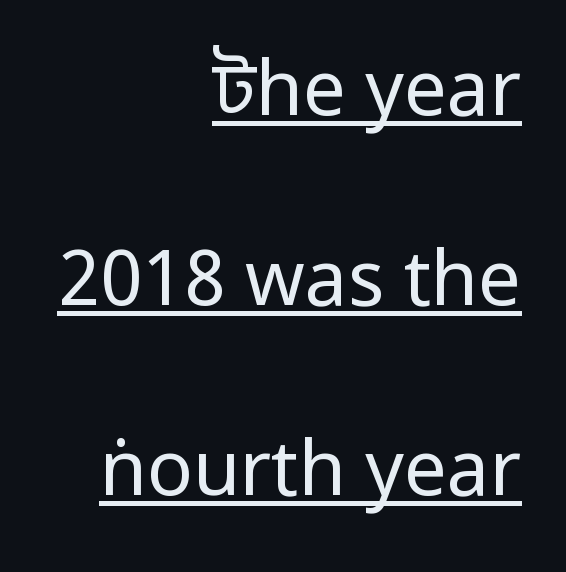
{"serif": "no", "italic": "no", "bold": "no", "weight": "regular", "width": "condensed", "stroke_contrast": "low", "underline": "yes", "align": "right", "line_spacing": "loose", "line_spacing_ratio": 2.5, "letter_spacing": "normal", "letter_spacing_em": 0.0, "glyph_px": 76}
